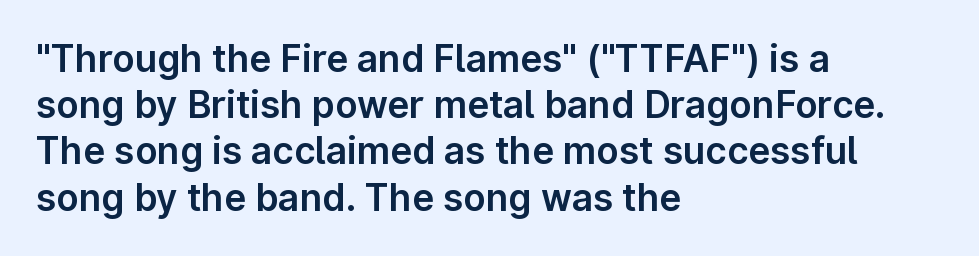
The image shows 37 px sans-serif type, upright; set left-aligned, normal line spacing (1.25x), normal letter spacing, not underlined; low stroke contrast and a medium x-height.
